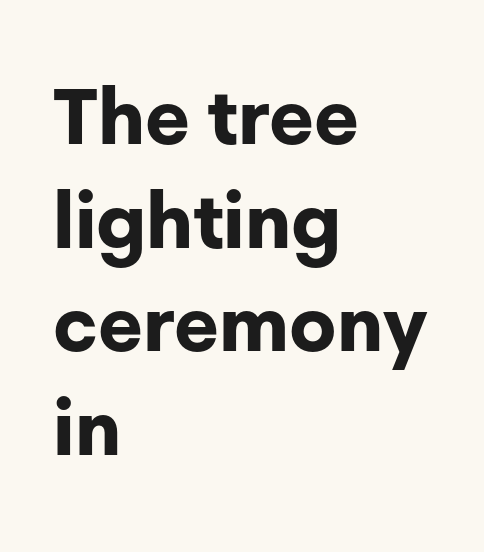
The rendering anchors every line to the left-hand side. No feet cap the strokes, marking this as sans-serif type. The passage shown is typed in a proportional face where columns would drift. Horizontal bands of white between lines are of average thickness.
